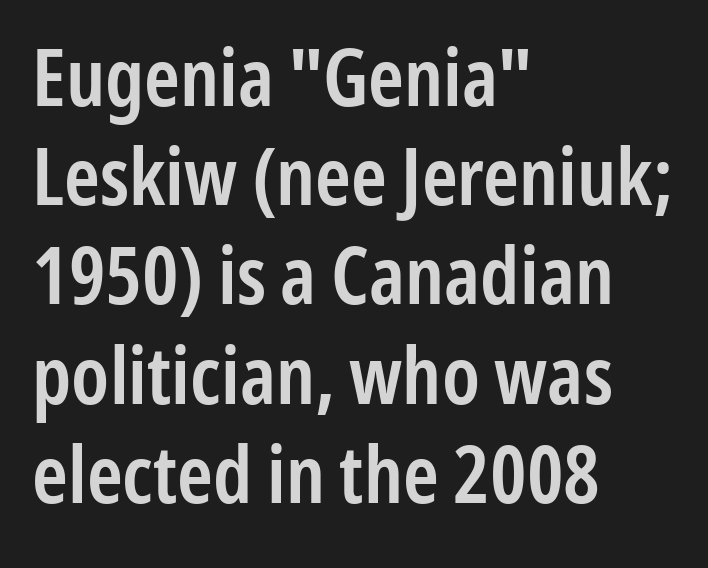
{"serif": "no", "italic": "no", "bold": "semi", "weight": "semibold", "width": "condensed", "stroke_contrast": "low", "x_height": "medium", "monospaced": "no", "underline": "no", "align": "left", "line_spacing_ratio": 1.24, "letter_spacing": "normal", "letter_spacing_em": 0.0, "glyph_px": 80}
